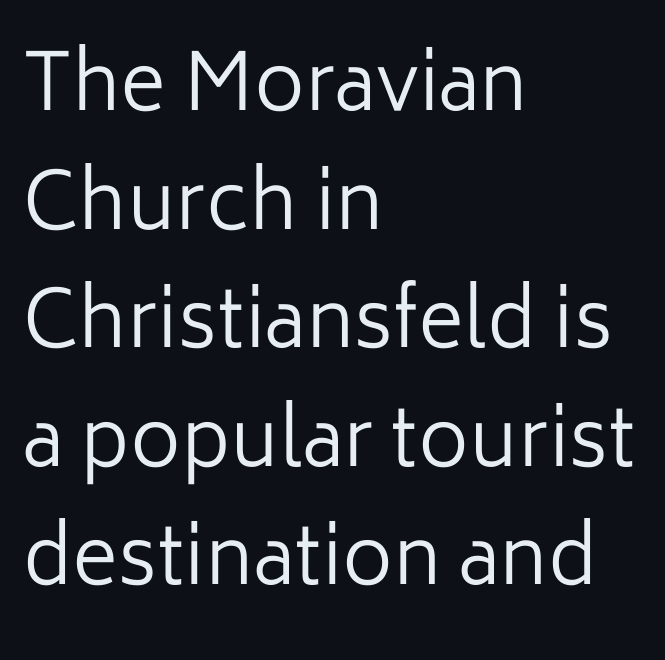
Q: Is the text bold? A: No.
Q: Is the text italic (slanted)? A: No, it is upright.
Q: Is the typeface a serif or a sans-serif typeface? A: Sans-serif.
Q: Is the text underlined? A: No.
Q: How is the paragraph aligned? A: Left-aligned.
Q: Is the spacing between letters normal or unusually wide? A: Normal.
Q: Is the spacing between lines tight, normal or loose? A: Normal.
Q: Width (condensed, normal, or wide)? A: Normal.
Q: Stroke contrast? A: Low.
Q: x-height? A: Medium.
Q: Monospaced? A: No.
